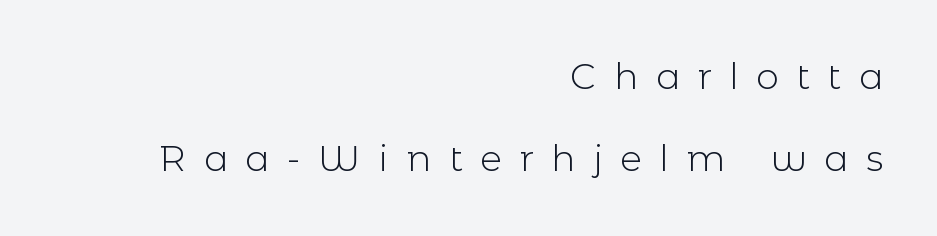
The letters stand upright; this is a roman face. The typesetting does not lean heavy: it is not bold. A flush-right, rag-left setting is used for this passage. You can tell from the bare stems that sans-serif type was used.
